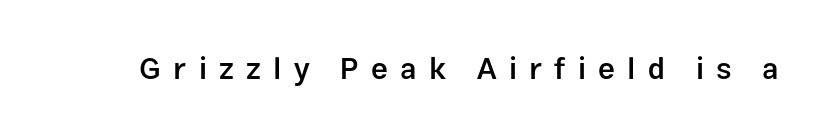
Q: Is the text bold? A: Semi-bold.
Q: Is the text italic (slanted)? A: No, it is upright.
Q: Is the typeface a serif or a sans-serif typeface? A: Sans-serif.
Q: Is the text underlined? A: No.
Q: Is the spacing between letters normal or unusually wide? A: Unusually wide.
Q: Width (condensed, normal, or wide)? A: Normal.
Q: Stroke contrast? A: Low.
Q: x-height? A: Medium.
Q: Monospaced? A: No.
